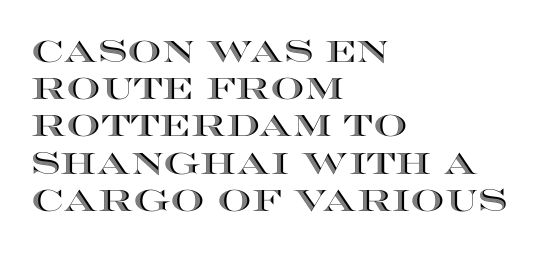
{"italic": "no", "width": "wide", "x_height": "large", "monospaced": "no", "underline": "no", "align": "left", "line_spacing_ratio": 1.24, "letter_spacing": "normal", "letter_spacing_em": 0.0, "glyph_px": 30}
